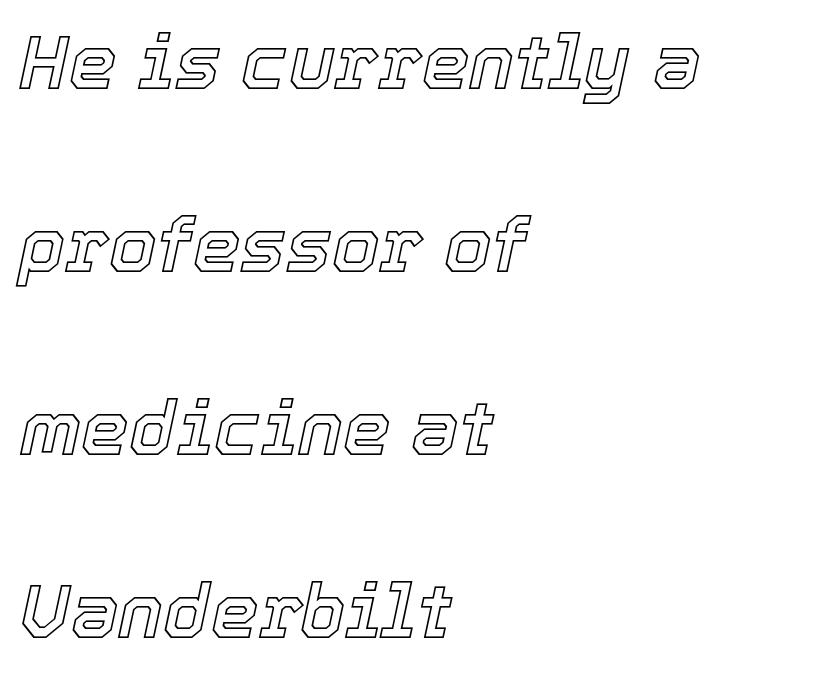
{"italic": "yes", "lean": "right", "slant_degrees": 12, "width": "normal", "x_height": "medium", "monospaced": "no", "underline": "no", "align": "left", "line_spacing": "loose", "line_spacing_ratio": 2.41, "letter_spacing": "normal", "letter_spacing_em": 0.0, "glyph_px": 76}
